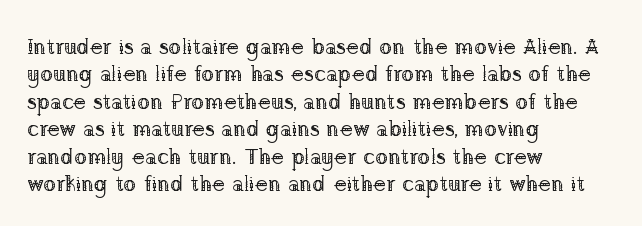
Counters stay open thanks to moderate or lighter strokes. All the whitespace from short lines collects on the right. Normally led — the rows are evenly, conventionally spaced. The glyphs are unaccompanied by any horizontal stroke below them.
